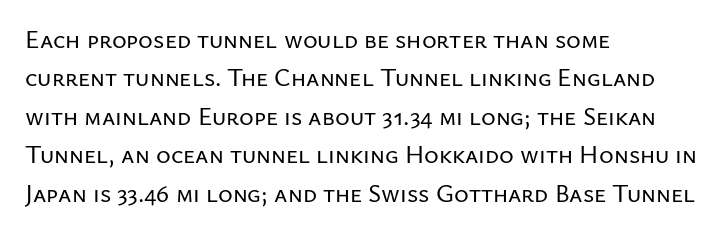
Q: Is the text italic (slanted)? A: No, it is upright.
Q: Is the text underlined? A: No.
Q: How is the paragraph aligned? A: Left-aligned.
Q: Is the spacing between letters normal or unusually wide? A: Normal.
Q: Is the spacing between lines tight, normal or loose? A: Normal.
